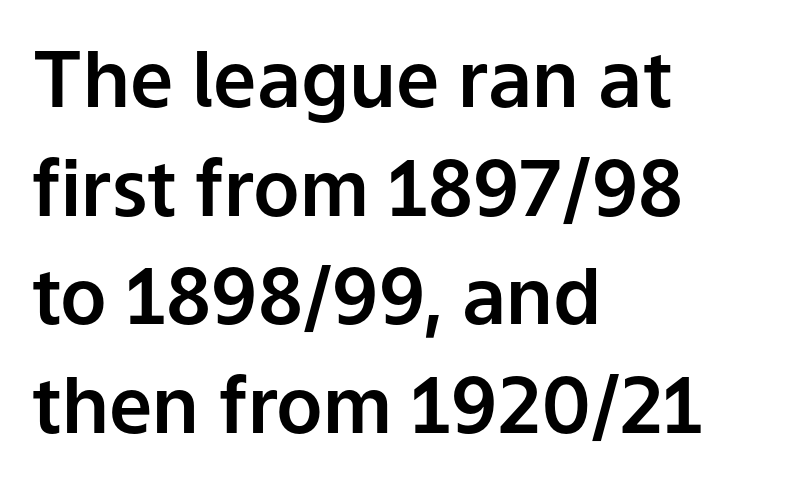
The image shows 77 px sans-serif type, upright; set left-aligned, normal line spacing (1.41x), normal letter spacing, not underlined; low stroke contrast and a medium x-height.
